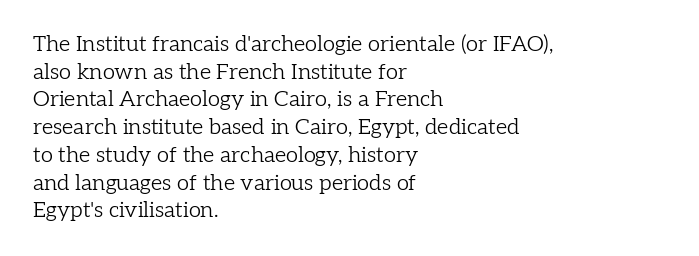
{"italic": "no", "bold": "no", "underline": "no", "align": "left", "line_spacing": "normal", "line_spacing_ratio": 1.26, "letter_spacing": "normal", "letter_spacing_em": 0.0, "glyph_px": 22}
